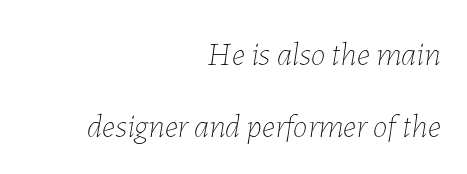
Which margin do the lines hug? The right one — the left edge is uneven. Summary of vertical rhythm: relaxed, with wide interline spacing. Here the designer chose a conventional face with non-uniform glyph widths. Letters rest on an invisible, unmarked baseline.
